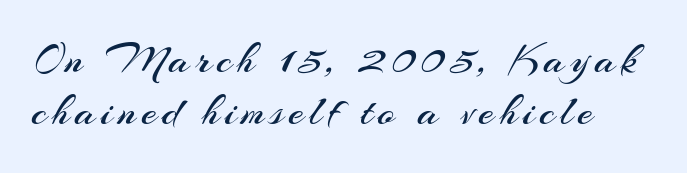
A light-to-regular cut is what we see here. Rule under the text: the space is simply empty. Varying glyph widths throughout — classic text-font behaviour.
